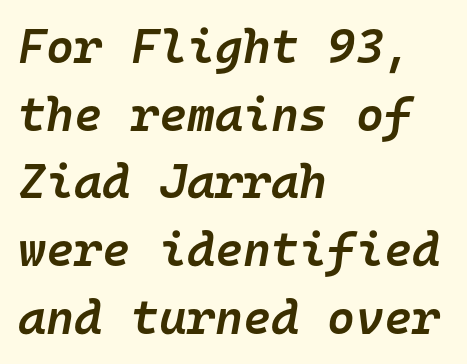
Q: Is the text bold? A: Semi-bold.
Q: Is the text italic (slanted)? A: Yes, it leans right by about 10 degrees.
Q: Is the text underlined? A: No.
Q: How is the paragraph aligned? A: Left-aligned.
Q: Is the spacing between letters normal or unusually wide? A: Normal.
Q: Is the spacing between lines tight, normal or loose? A: Normal.
Q: Width (condensed, normal, or wide)? A: Normal.
Q: Stroke contrast? A: Low.
Q: x-height? A: Medium.
Q: Monospaced? A: Yes.
